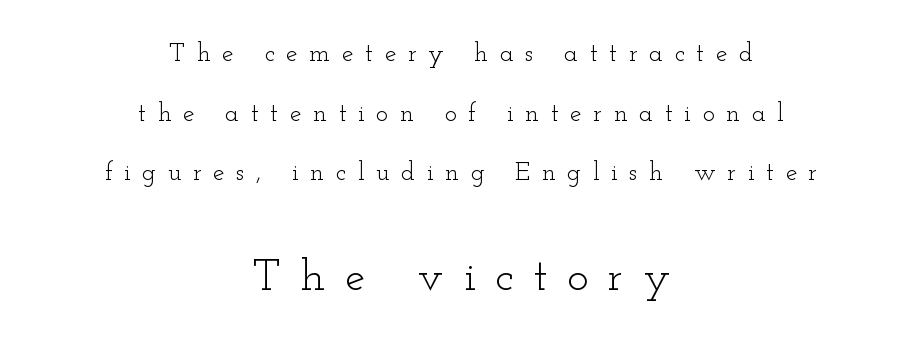
Every character sits straight up, as roman type does. Layout note: lines centered. Unbolded letterforms with no extra heft. Proportional: the letters do not fall into vertical columns.
